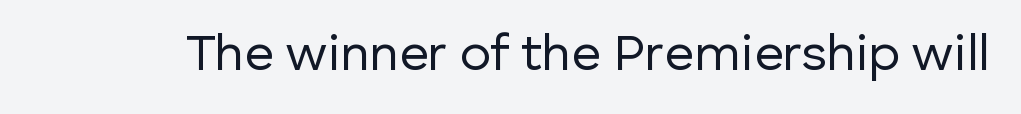
{"serif": "no", "italic": "no", "bold": "no", "weight": "regular", "width": "normal", "stroke_contrast": "low", "x_height": "medium", "monospaced": "no", "underline": "no", "letter_spacing": "normal", "letter_spacing_em": 0.0, "glyph_px": 51}
